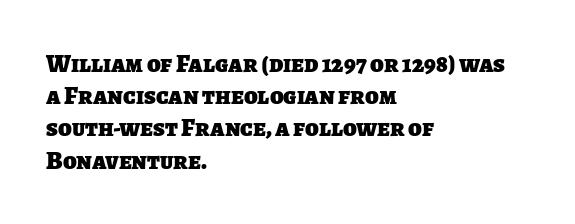
The baseline area is clear. Standard letterfit; no display-style spreading of the glyphs. The sample has been set heavy, in full bold. Teacher's note: observe the even left margin — that is flush-left alignment.
